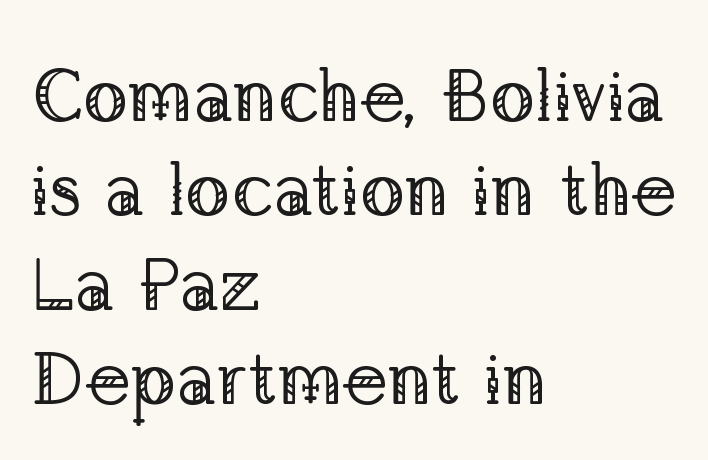
Q: Is the text bold? A: No.
Q: Is the text italic (slanted)? A: No, it is upright.
Q: Is the typeface a serif or a sans-serif typeface? A: Serif.
Q: Is the text underlined? A: No.
Q: How is the paragraph aligned? A: Left-aligned.
Q: Is the spacing between letters normal or unusually wide? A: Normal.
Q: Is the spacing between lines tight, normal or loose? A: Normal.
Q: Width (condensed, normal, or wide)? A: Normal.
Q: Stroke contrast? A: Low.
Q: x-height? A: Medium.
Q: Monospaced? A: No.
